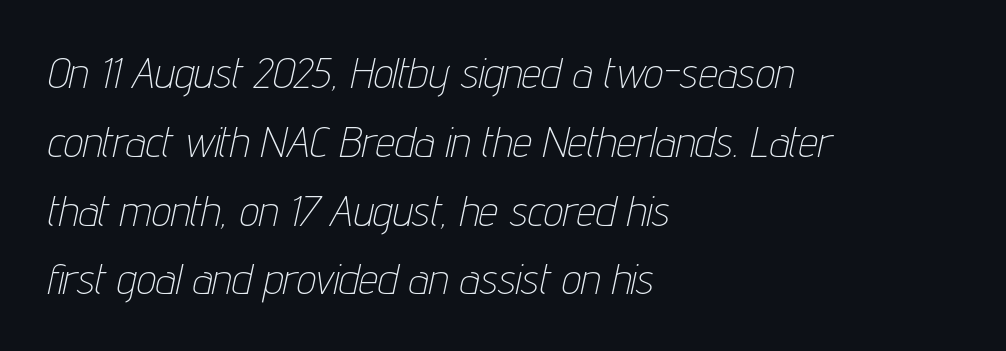
{"italic": "yes", "lean": "right", "slant_degrees": 12, "bold": "no", "weight": "thin", "width": "condensed", "stroke_contrast": "low", "x_height": "medium", "monospaced": "no", "underline": "no", "align": "left", "line_spacing": "normal", "line_spacing_ratio": 1.6, "letter_spacing": "normal", "letter_spacing_em": 0.0, "glyph_px": 43}
